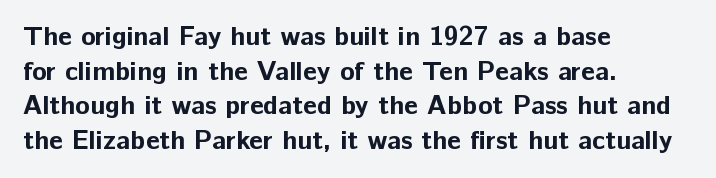
Q: Is the text bold? A: Yes.
Q: Is the text italic (slanted)? A: No, it is upright.
Q: Is the text underlined? A: No.
Q: How is the paragraph aligned? A: Left-aligned.
Q: Is the spacing between letters normal or unusually wide? A: Normal.
Q: Is the spacing between lines tight, normal or loose? A: Normal.
